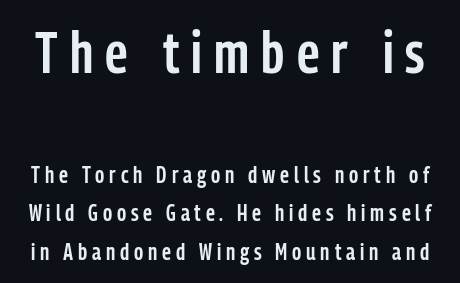
{"serif": "no", "italic": "no", "bold": "semi", "weight": "semibold", "width": "condensed", "stroke_contrast": "low", "x_height": "medium", "monospaced": "no", "underline": "no", "line_spacing": "normal", "line_spacing_ratio": 1.68, "letter_spacing": "wide", "letter_spacing_em": 0.21, "larger_block": "first", "size_ratio": 2.52, "glyph_px": 58}
